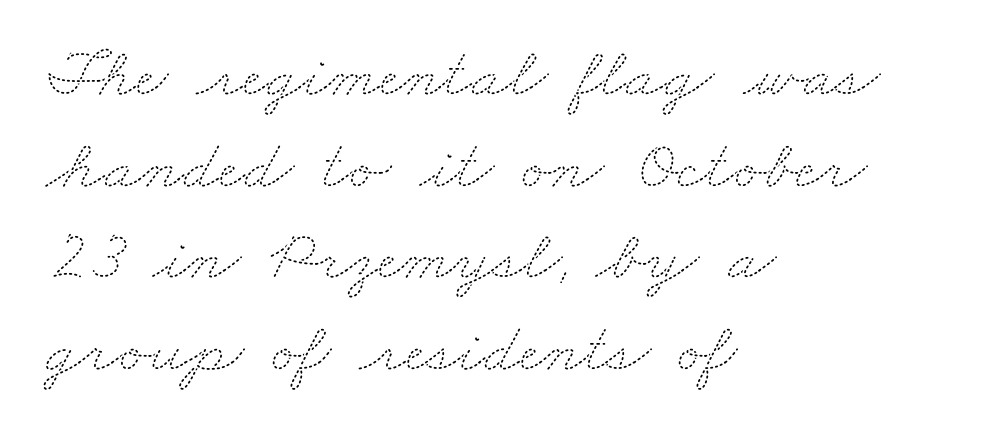
Q: Is the text bold? A: No.
Q: Is the text underlined? A: No.
Q: How is the paragraph aligned? A: Left-aligned.
Q: Is the spacing between letters normal or unusually wide? A: Normal.
Q: Is the spacing between lines tight, normal or loose? A: Normal.
Q: Width (condensed, normal, or wide)? A: Wide.
Q: Stroke contrast? A: Medium.
Q: x-height? A: Small.
Q: Monospaced? A: No.
